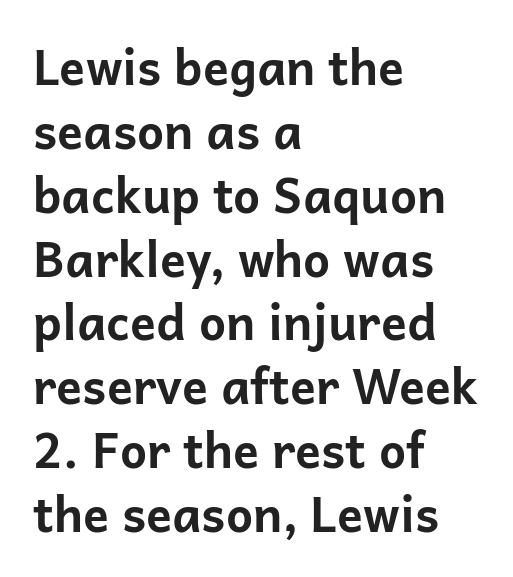
Letters rest on an invisible, unmarked baseline. Note: no serifs on the glyphs. This block has exactly the height ordinary leading produces. The typography opts for an upright posture over an oblique one. Set as a true bold cut, around the 700 mark. Alignment: flush left.
